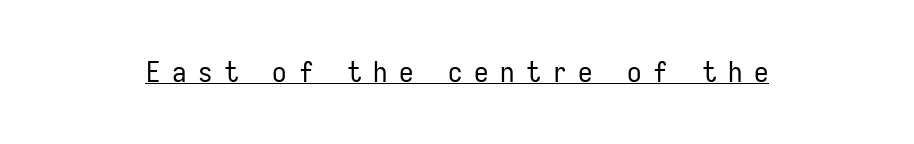
{"serif": "no", "italic": "no", "bold": "no", "weight": "regular", "width": "condensed", "stroke_contrast": "low", "x_height": "medium", "monospaced": "no", "underline": "yes", "letter_spacing": "wide", "letter_spacing_em": 0.4, "glyph_px": 29}
